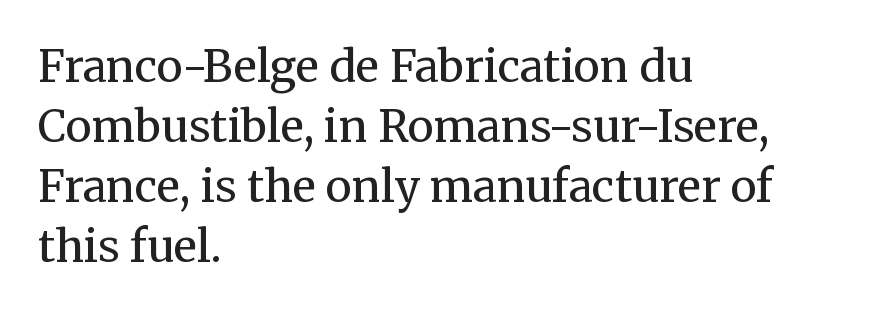
{"serif": "yes", "italic": "no", "bold": "no", "weight": "regular", "width": "normal", "stroke_contrast": "medium", "x_height": "medium", "monospaced": "no", "underline": "no", "align": "left", "line_spacing": "normal", "line_spacing_ratio": 1.36, "letter_spacing": "normal", "letter_spacing_em": 0.0, "glyph_px": 44}
